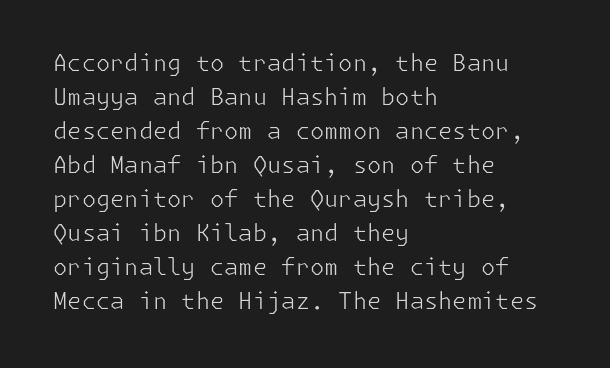
The type sits square on the baseline with zero lean. Stem width sits at or under what a default text font uses. Horizontally, the lines are justified to the leading edge only. This sample keeps an unexceptional amount of space between lines. The space beneath each line is pristine and unruled. There is no visible air inserted between adjacent glyphs.
